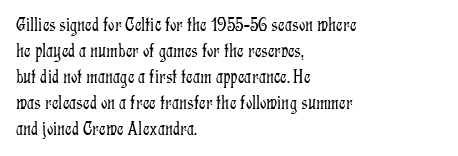
{"italic": "no", "bold": "no", "underline": "no", "align": "left", "line_spacing": "normal", "line_spacing_ratio": 1.3, "letter_spacing": "normal", "letter_spacing_em": 0.0, "glyph_px": 20}
